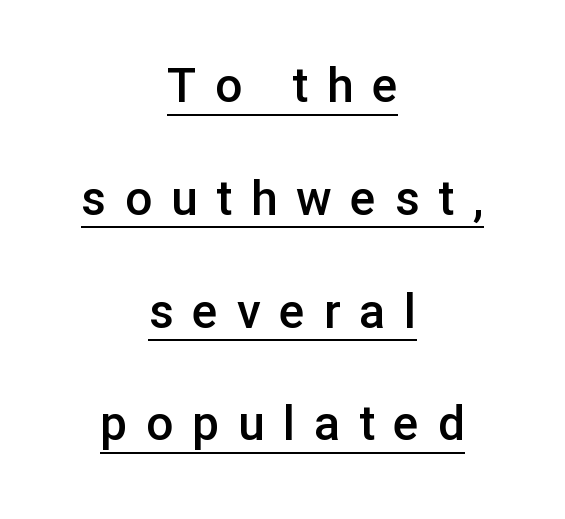
{"serif": "no", "italic": "no", "bold": "semi", "weight": "semibold", "width": "normal", "stroke_contrast": "low", "x_height": "medium", "monospaced": "no", "underline": "yes", "align": "center", "line_spacing": "loose", "line_spacing_ratio": 2.35, "letter_spacing": "wide", "letter_spacing_em": 0.39, "glyph_px": 48}
